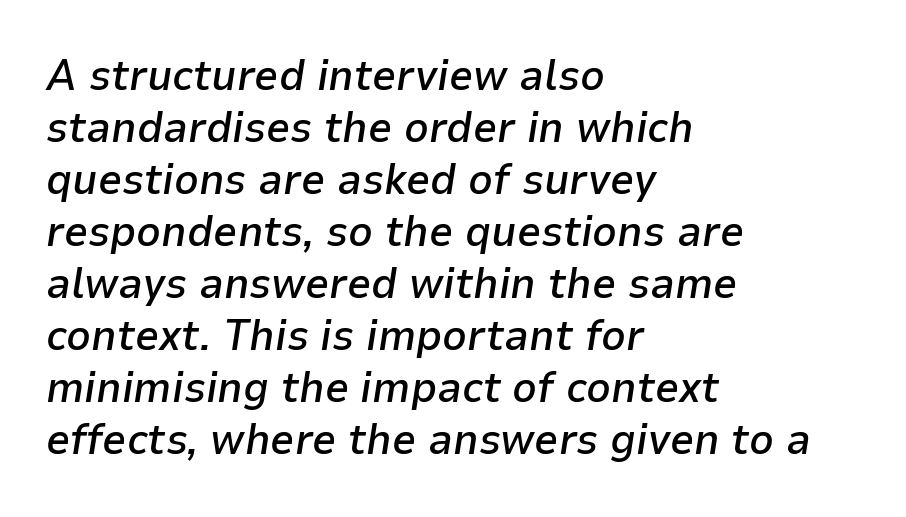
Q: Is the text bold? A: Semi-bold.
Q: Is the text italic (slanted)? A: Yes, it leans right by about 9 degrees.
Q: Is the text underlined? A: No.
Q: How is the paragraph aligned? A: Left-aligned.
Q: Is the spacing between letters normal or unusually wide? A: Normal.
Q: Width (condensed, normal, or wide)? A: Normal.
Q: Stroke contrast? A: Low.
Q: x-height? A: Medium.
Q: Monospaced? A: No.
